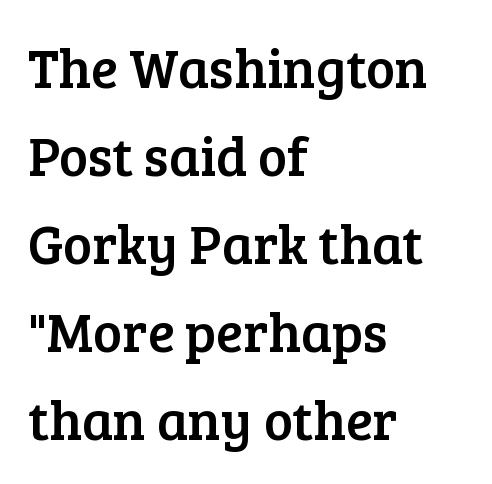
The image shows 55 px serif type, upright; set left-aligned, normal line spacing (1.6x), normal letter spacing, not underlined; low stroke contrast and a medium x-height.
